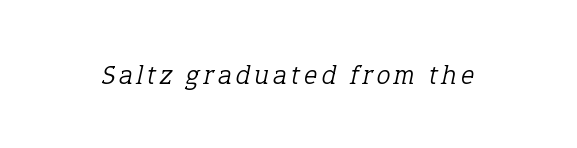
Observe the serifs anchoring each vertical stroke in this sample. Designer's note — italics engaged. Weight class: somewhere from thin through regular. Each letter keeps its own natural width here, so spacing adapts to shape.
